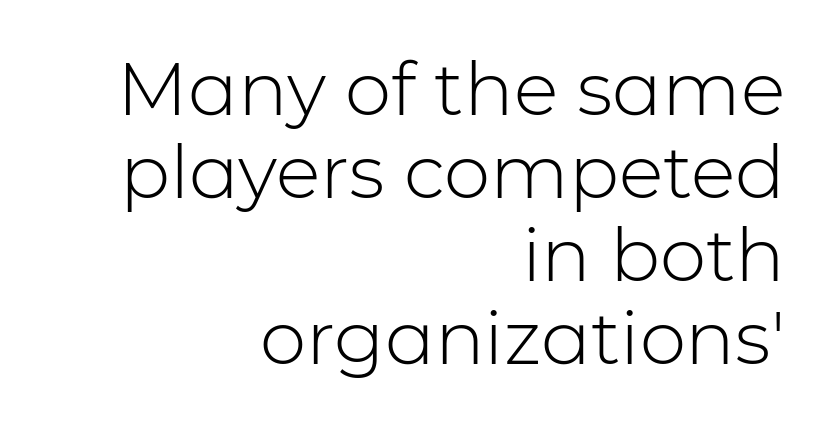
Q: Is the text bold? A: No.
Q: Is the text italic (slanted)? A: No, it is upright.
Q: Is the typeface a serif or a sans-serif typeface? A: Sans-serif.
Q: Is the text underlined? A: No.
Q: How is the paragraph aligned? A: Right-aligned.
Q: Is the spacing between letters normal or unusually wide? A: Normal.
Q: Is the spacing between lines tight, normal or loose? A: Tight.
Q: Width (condensed, normal, or wide)? A: Normal.
Q: Stroke contrast? A: Low.
Q: x-height? A: Medium.
Q: Monospaced? A: No.
